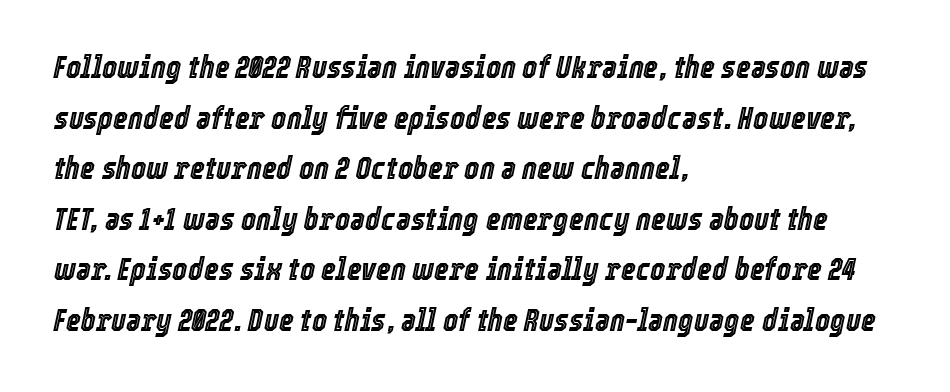
You could call the tracking neutral — neither tight nor loose. These lines are set flush left with a ragged right edge. No word sits above an underline. Honestly, the row spacing looks completely unremarkable.
